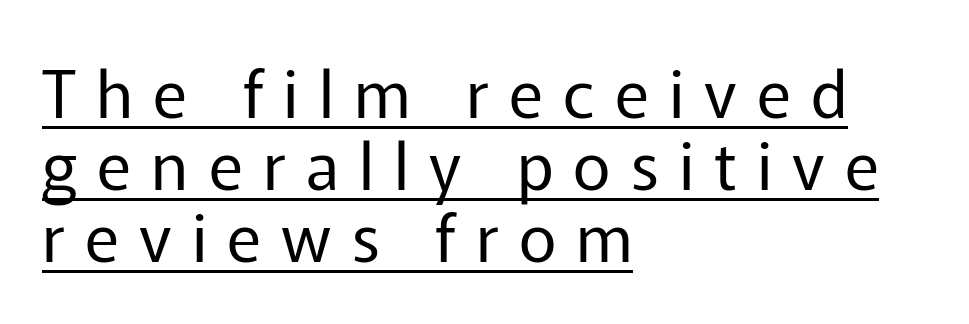
Classification — sans serif. These lines have a slow, spaced-out rhythm from letter to letter. The lines are quadded left. These glyphs show unthickened strokes, regular width or finer.
